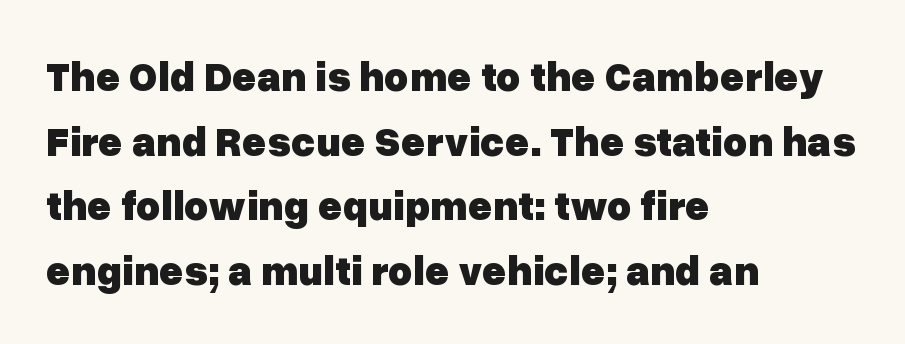
The image shows 42 px heavy sans-serif type, upright; set left-aligned, normal line spacing (1.54x), normal letter spacing, not underlined; low stroke contrast and a medium x-height.
